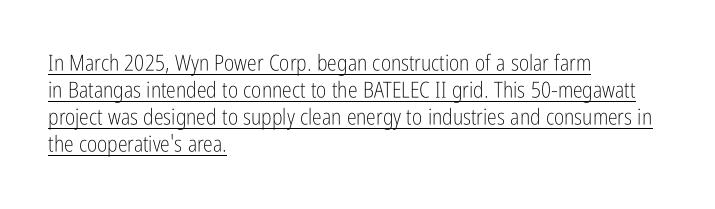
Layout note: lines flush left. The strokes carry an ordinary text weight at most. The tracking reads as untouched default to a designer's eye. The glyphs are accompanied by a horizontal stroke just below them. Ascenders rise straight up at ninety degrees.
